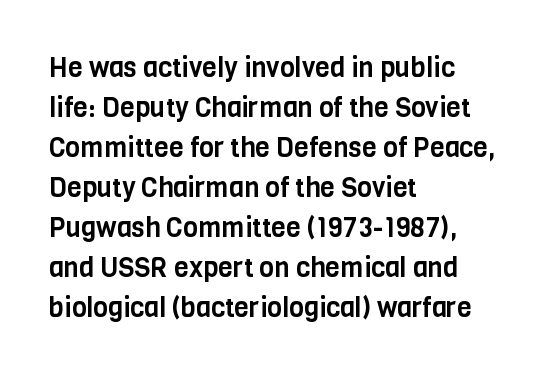
Regular leading. The zone under the glyphs is completely vacant. Italic? Not at all — the glyphs are vertical. A typesetter would call this zero additional tracking. Leftover space on each line is placed entirely after the last word.
